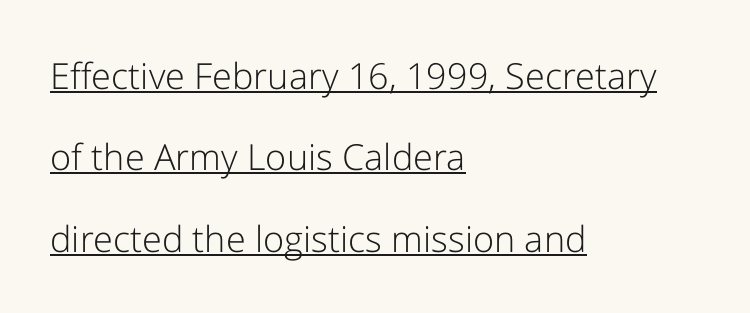
Q: Is the text bold? A: No.
Q: Is the text italic (slanted)? A: No, it is upright.
Q: Is the typeface a serif or a sans-serif typeface? A: Sans-serif.
Q: Is the text underlined? A: Yes.
Q: How is the paragraph aligned? A: Left-aligned.
Q: Is the spacing between letters normal or unusually wide? A: Normal.
Q: Is the spacing between lines tight, normal or loose? A: Loose.
Q: Width (condensed, normal, or wide)? A: Normal.
Q: Stroke contrast? A: Low.
Q: x-height? A: Medium.
Q: Monospaced? A: No.
